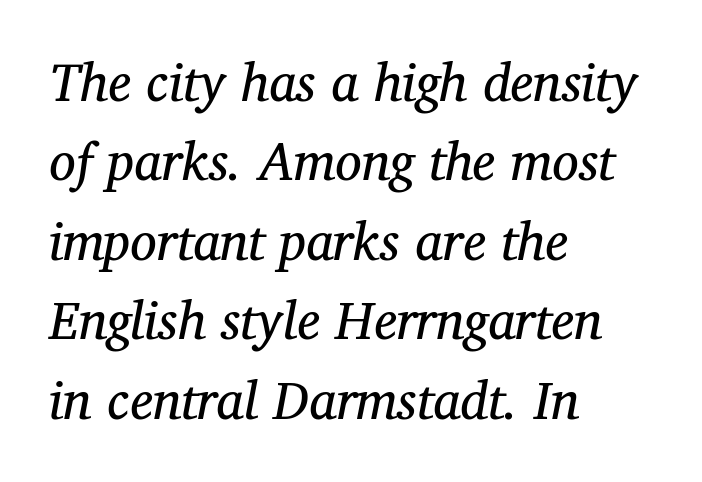
Q: Is the text bold? A: No.
Q: Is the text italic (slanted)? A: Yes, it leans right by about 12 degrees.
Q: Is the typeface a serif or a sans-serif typeface? A: Serif.
Q: Is the text underlined? A: No.
Q: How is the paragraph aligned? A: Left-aligned.
Q: Is the spacing between letters normal or unusually wide? A: Normal.
Q: Is the spacing between lines tight, normal or loose? A: Normal.
Q: Width (condensed, normal, or wide)? A: Normal.
Q: Stroke contrast? A: Medium.
Q: x-height? A: Medium.
Q: Monospaced? A: No.
